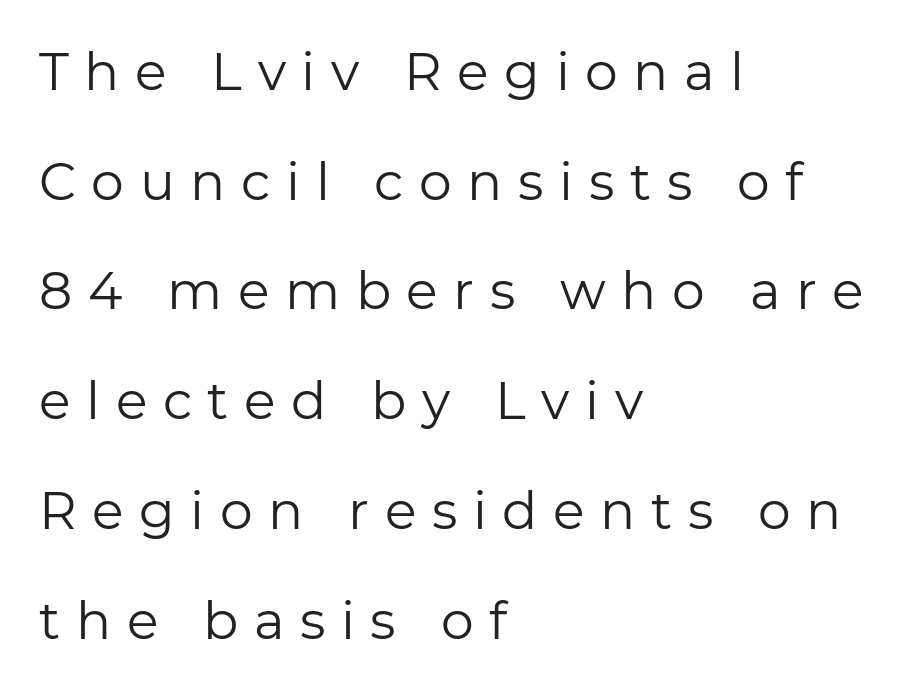
The image shows 52 px regular-weight sans-serif type, upright; set left-aligned, loose line spacing (2.11x), unusually wide letter spacing (+0.3 em), not underlined; low stroke contrast and a medium x-height.
